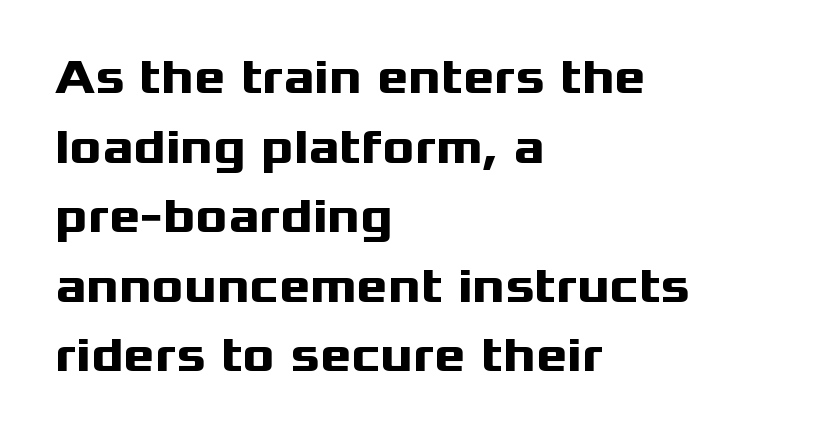
The image shows 48 px heavy, wide sans-serif type, upright; set left-aligned, normal line spacing (1.45x), normal letter spacing, not underlined; medium stroke contrast and a medium x-height.
